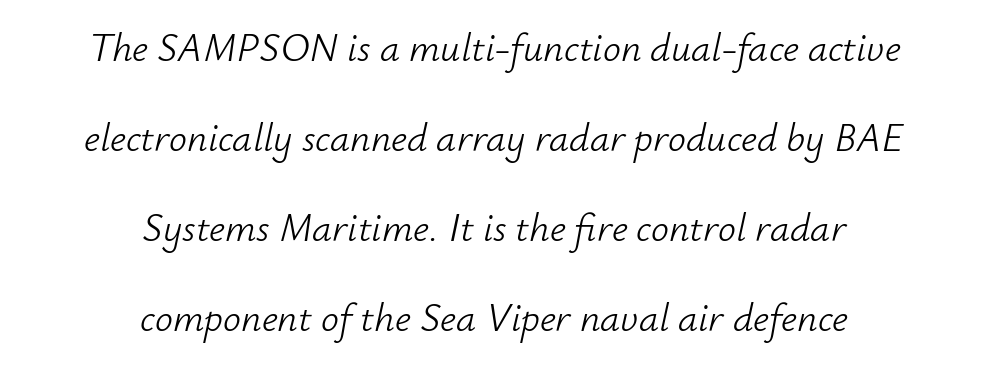
{"italic": "yes", "lean": "right", "slant_degrees": 12, "bold": "no", "weight": "light", "width": "normal", "stroke_contrast": "low", "x_height": "small", "monospaced": "no", "underline": "no", "align": "center", "line_spacing": "loose", "line_spacing_ratio": 2.25, "letter_spacing": "normal", "letter_spacing_em": 0.0, "glyph_px": 40}
